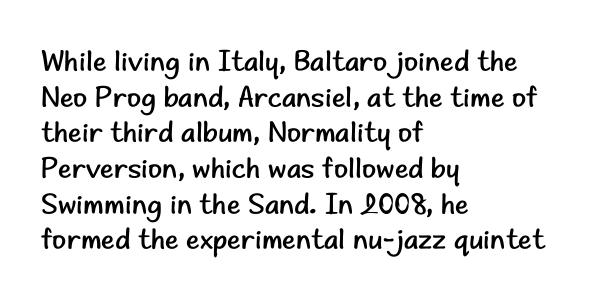
Q: Is the text bold? A: No.
Q: Is the text italic (slanted)? A: No, it is upright.
Q: Is the typeface a serif or a sans-serif typeface? A: Sans-serif.
Q: Is the text underlined? A: No.
Q: How is the paragraph aligned? A: Left-aligned.
Q: Is the spacing between letters normal or unusually wide? A: Normal.
Q: Width (condensed, normal, or wide)? A: Normal.
Q: Stroke contrast? A: Low.
Q: x-height? A: Small.
Q: Monospaced? A: No.
